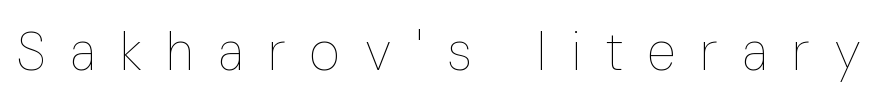
Q: Is the text bold? A: No.
Q: Is the text italic (slanted)? A: No, it is upright.
Q: Is the text underlined? A: No.
Q: Is the spacing between letters normal or unusually wide? A: Unusually wide.
Q: Width (condensed, normal, or wide)? A: Condensed.
Q: Stroke contrast? A: Low.
Q: x-height? A: Medium.
Q: Monospaced? A: No.
